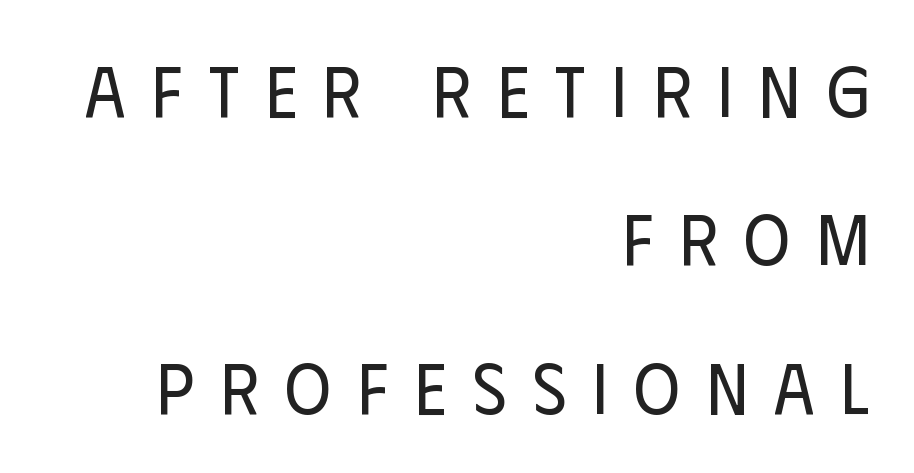
Bold? No — there's no thickening of the strokes. The words here are not underlined. The specimen reads as upright at a glance. The rendering uses natural spacing where letterforms have individual widths.
